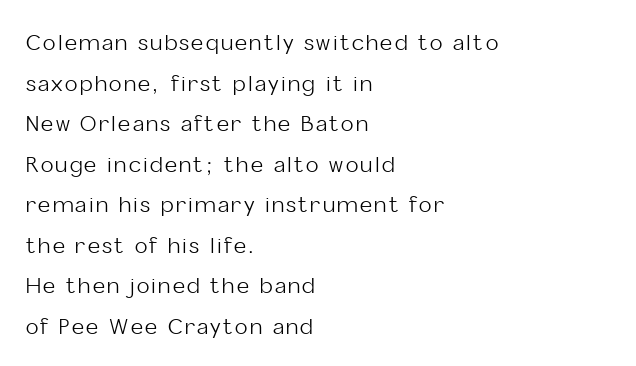
Q: Is the text bold? A: No.
Q: Is the text italic (slanted)? A: No, it is upright.
Q: Is the text underlined? A: No.
Q: How is the paragraph aligned? A: Left-aligned.
Q: Is the spacing between lines tight, normal or loose? A: Loose.
